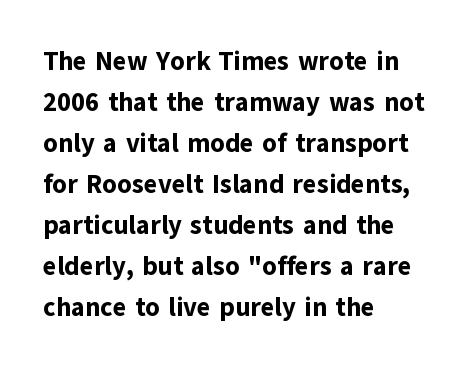
Q: Is the text bold? A: Yes.
Q: Is the text italic (slanted)? A: No, it is upright.
Q: Is the text underlined? A: No.
Q: How is the paragraph aligned? A: Left-aligned.
Q: Is the spacing between letters normal or unusually wide? A: Normal.
Q: Is the spacing between lines tight, normal or loose? A: Normal.
